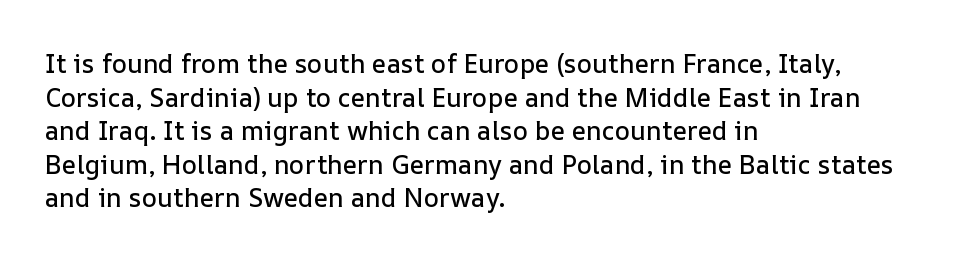
The image shows 26 px text type, upright; set left-aligned, normal line spacing (1.29x), normal letter spacing, not underlined.
